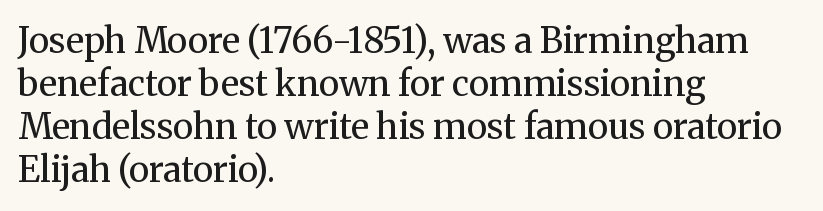
Q: Is the text bold? A: No.
Q: Is the text italic (slanted)? A: No, it is upright.
Q: Is the typeface a serif or a sans-serif typeface? A: Serif.
Q: Is the text underlined? A: No.
Q: How is the paragraph aligned? A: Left-aligned.
Q: Is the spacing between letters normal or unusually wide? A: Normal.
Q: Width (condensed, normal, or wide)? A: Normal.
Q: Stroke contrast? A: Medium.
Q: x-height? A: Medium.
Q: Monospaced? A: No.
